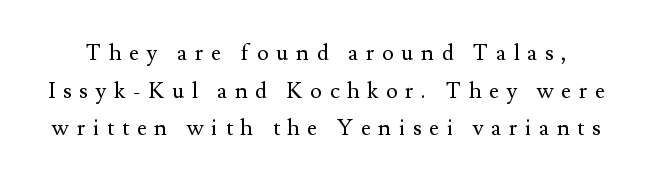
Unlike italic type, these characters show no tilt at all. Inter-character spacing is expanded well beyond the font's built-in metrics. Check under the words: just untouched page. The letterforms sit at book weight or below.
